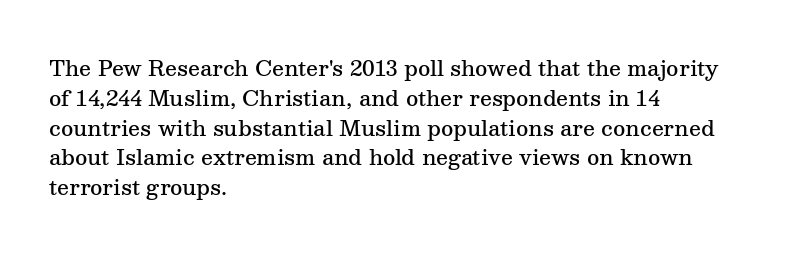
{"italic": "no", "bold": "semi", "underline": "no", "align": "left", "line_spacing": "normal", "line_spacing_ratio": 1.42, "letter_spacing": "normal", "letter_spacing_em": 0.0, "glyph_px": 21}
